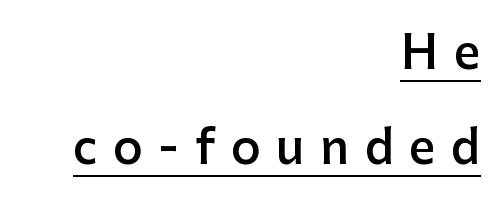
Q: Is the text bold? A: Semi-bold.
Q: Is the text italic (slanted)? A: No, it is upright.
Q: Is the typeface a serif or a sans-serif typeface? A: Sans-serif.
Q: Is the text underlined? A: Yes.
Q: How is the paragraph aligned? A: Right-aligned.
Q: Is the spacing between letters normal or unusually wide? A: Unusually wide.
Q: Is the spacing between lines tight, normal or loose? A: Loose.
Q: Width (condensed, normal, or wide)? A: Normal.
Q: Stroke contrast? A: Low.
Q: x-height? A: Medium.
Q: Monospaced? A: No.
